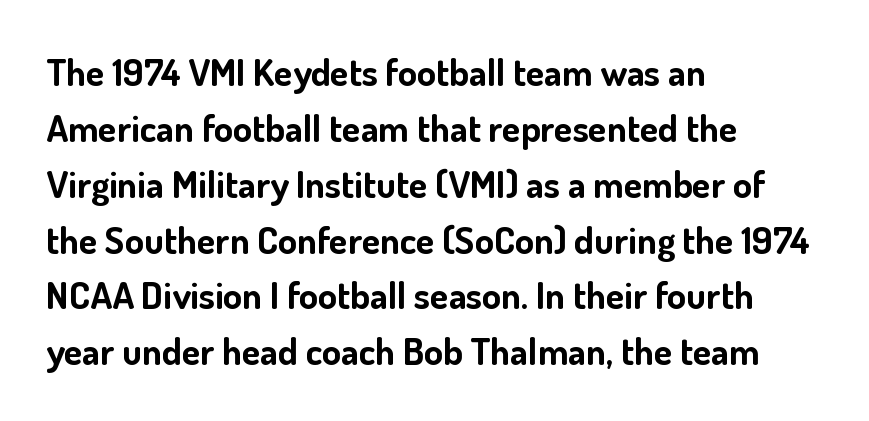
The image shows 38 px bold sans-serif type, upright; set left-aligned, normal line spacing (1.47x), normal letter spacing, not underlined; low stroke contrast and a small x-height.
